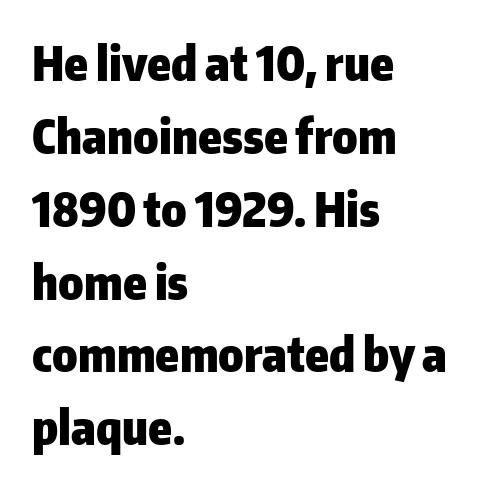
The image shows 47 px heavy sans-serif type, upright; set left-aligned, normal line spacing (1.55x), normal letter spacing, not underlined; low stroke contrast and a medium x-height.
